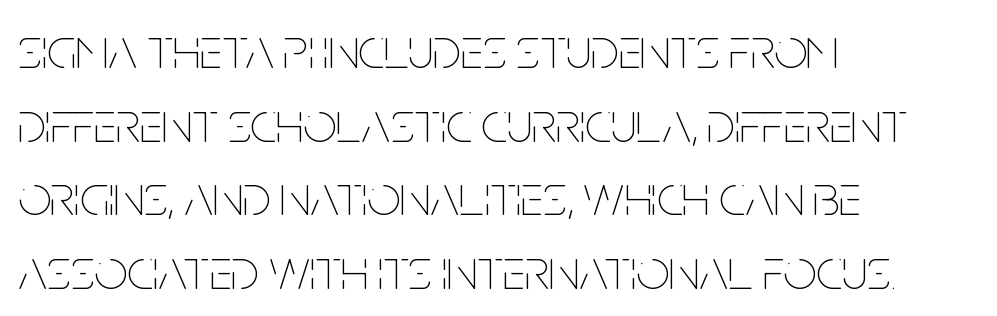
Q: Is the text bold? A: No.
Q: Is the text italic (slanted)? A: No, it is upright.
Q: Is the text underlined? A: No.
Q: How is the paragraph aligned? A: Left-aligned.
Q: Is the spacing between letters normal or unusually wide? A: Normal.
Q: Is the spacing between lines tight, normal or loose? A: Normal.
Q: Width (condensed, normal, or wide)? A: Condensed.
Q: Stroke contrast? A: Low.
Q: x-height? A: Large.
Q: Monospaced? A: No.
